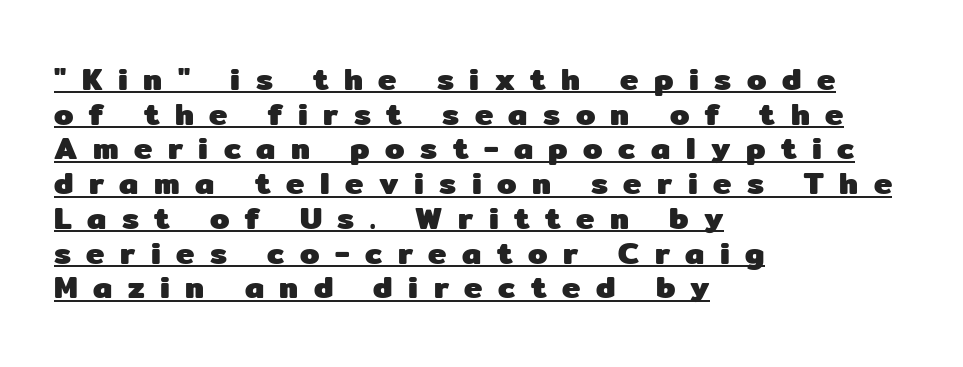
The image shows 31 px heavy sans-serif type, upright; set left-aligned, tight line spacing (1.12x), unusually wide letter spacing (+0.5 em), underlined; low stroke contrast and a medium x-height.
